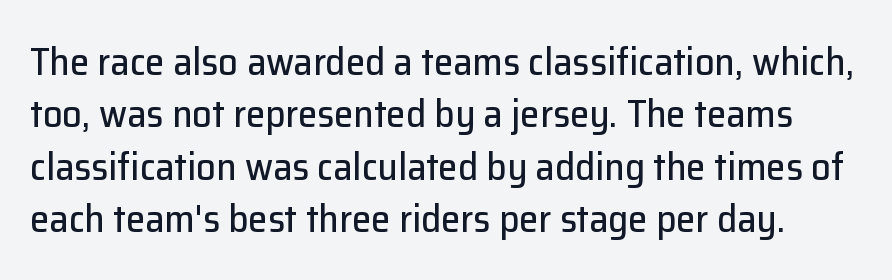
Q: Is the text italic (slanted)? A: No, it is upright.
Q: Is the typeface a serif or a sans-serif typeface? A: Sans-serif.
Q: Is the text underlined? A: No.
Q: Is the spacing between letters normal or unusually wide? A: Normal.
Q: Is the spacing between lines tight, normal or loose? A: Normal.
Q: Width (condensed, normal, or wide)? A: Normal.
Q: Stroke contrast? A: Low.
Q: x-height? A: Medium.
Q: Monospaced? A: No.
